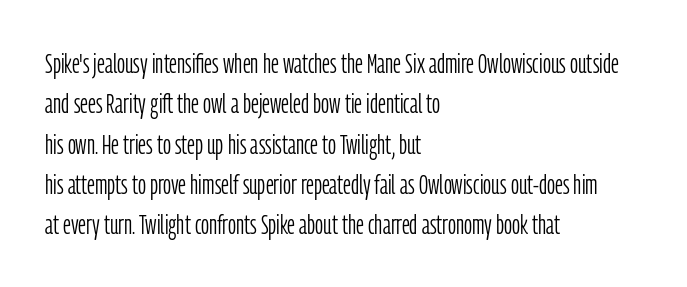
The image shows 28 px light, condensed sans-serif type, upright; set left-aligned, normal line spacing (1.44x), normal letter spacing, not underlined; low stroke contrast and a medium x-height.
